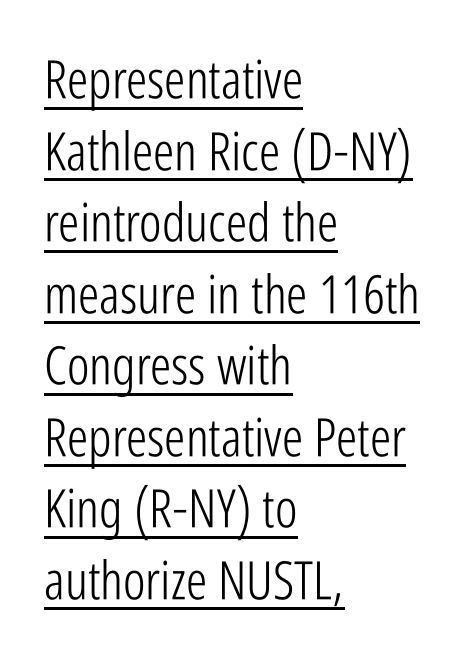
{"serif": "no", "italic": "no", "bold": "no", "weight": "light", "width": "condensed", "stroke_contrast": "low", "x_height": "medium", "monospaced": "no", "underline": "yes", "align": "left", "line_spacing": "normal", "line_spacing_ratio": 1.35, "letter_spacing": "normal", "letter_spacing_em": 0.0, "glyph_px": 53}
